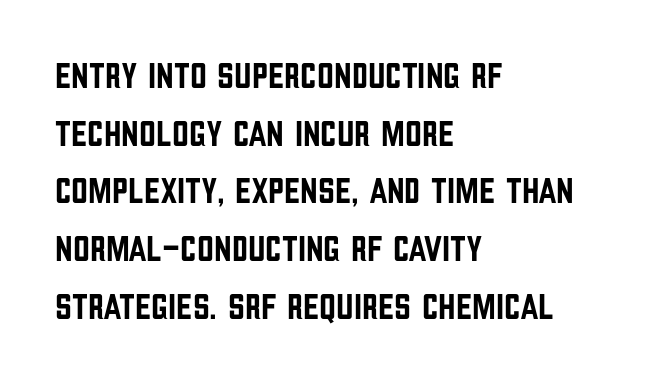
Q: Is the text italic (slanted)? A: No, it is upright.
Q: Is the typeface a serif or a sans-serif typeface? A: Sans-serif.
Q: Is the text underlined? A: No.
Q: How is the paragraph aligned? A: Left-aligned.
Q: Is the spacing between letters normal or unusually wide? A: Normal.
Q: Is the spacing between lines tight, normal or loose? A: Normal.
Q: Width (condensed, normal, or wide)? A: Condensed.
Q: Stroke contrast? A: Low.
Q: x-height? A: Large.
Q: Monospaced? A: No.
